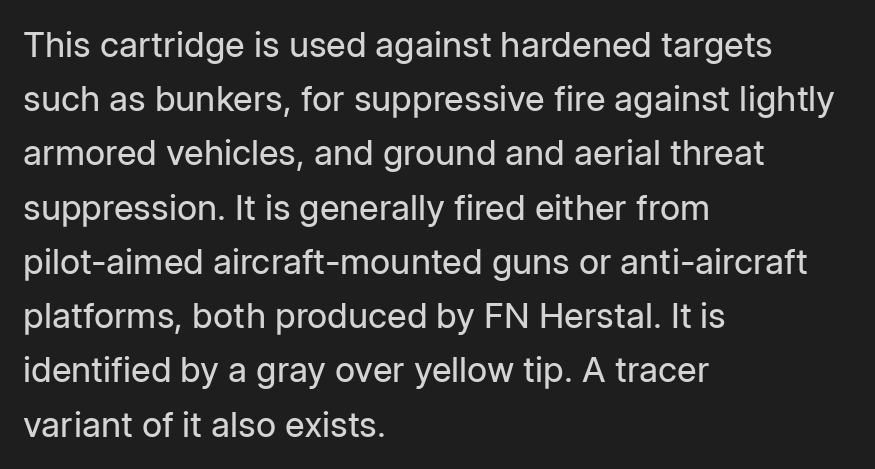
The image shows 35 px regular-weight sans-serif type, upright; set left-aligned, normal line spacing (1.55x), normal letter spacing, not underlined; low stroke contrast and a medium x-height.
